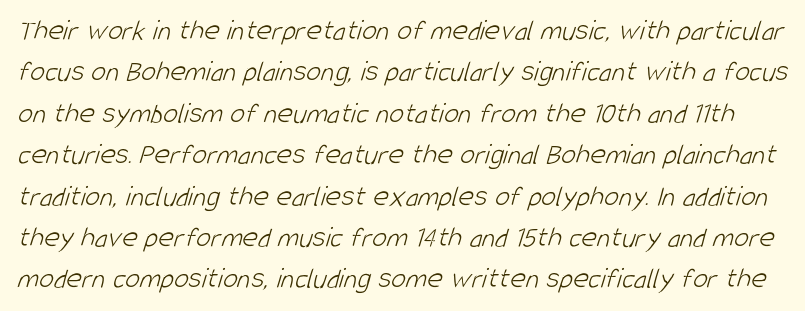
Q: Is the text bold? A: No.
Q: Is the typeface a serif or a sans-serif typeface? A: Sans-serif.
Q: Is the text underlined? A: No.
Q: Is the spacing between letters normal or unusually wide? A: Normal.
Q: Is the spacing between lines tight, normal or loose? A: Normal.
Q: Width (condensed, normal, or wide)? A: Condensed.
Q: Stroke contrast? A: Low.
Q: x-height? A: Large.
Q: Monospaced? A: No.
